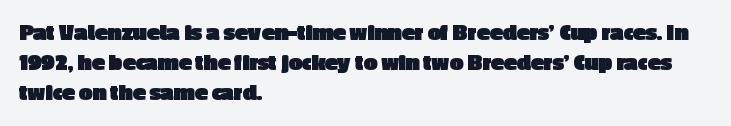
Every character sits straight up, as roman type does. This rendering uses left alignment, leaving the right contour irregular. Letters rest on an invisible, unmarked baseline. The passage shown has conventional tracking throughout. Pretty heavy lettering here — definitely bold.
